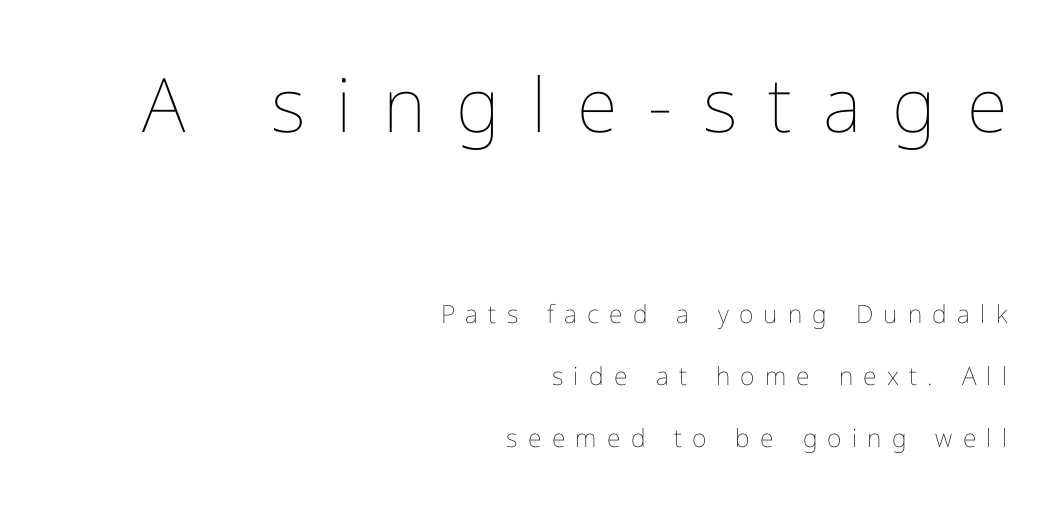
{"italic": "no", "bold": "no", "weight": "thin", "width": "normal", "stroke_contrast": "low", "x_height": "medium", "monospaced": "no", "underline": "no", "align": "right", "line_spacing": "loose", "line_spacing_ratio": 2.47, "letter_spacing": "wide", "letter_spacing_em": 0.41, "larger_block": "first", "size_ratio": 3.0, "glyph_px": 75}
